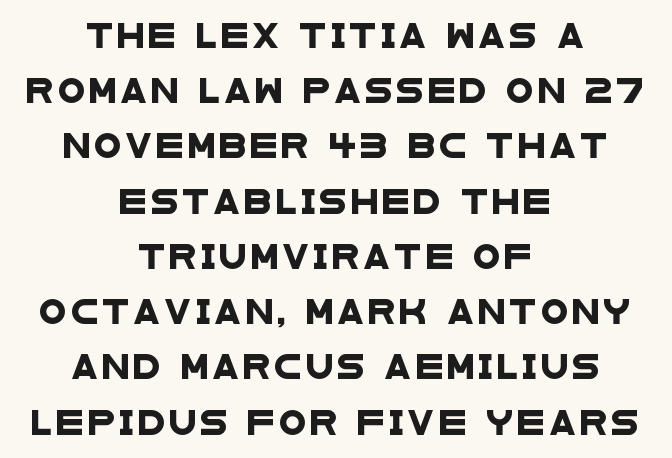
Q: Is the text underlined? A: No.
Q: How is the paragraph aligned? A: Centered.
Q: Is the spacing between lines tight, normal or loose? A: Loose.
